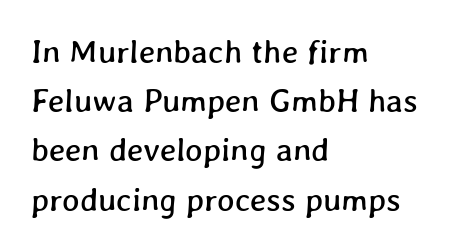
Q: Is the text underlined? A: No.
Q: How is the paragraph aligned? A: Left-aligned.
Q: Is the spacing between letters normal or unusually wide? A: Normal.
Q: Is the spacing between lines tight, normal or loose? A: Normal.
Q: Width (condensed, normal, or wide)? A: Normal.
Q: Stroke contrast? A: Low.
Q: x-height? A: Medium.
Q: Monospaced? A: No.
